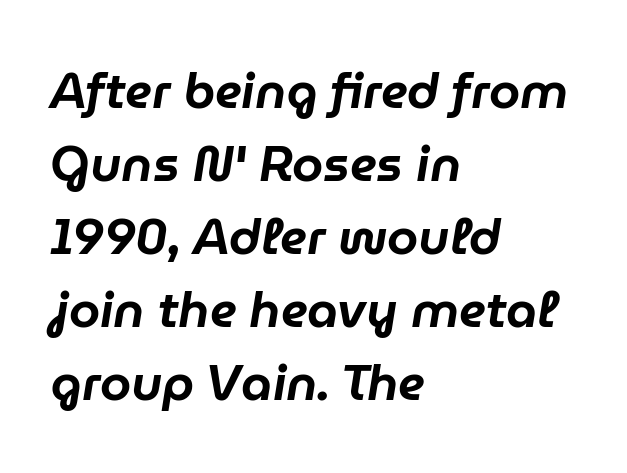
This sample has the flowing, uneven cadence of proportional lettering. Italic? Definitely — the glyphs are oblique. The letters sit at their default tracking, neither squeezed nor spread. Notice how the passage keeps a crisp vertical edge on the left only.
